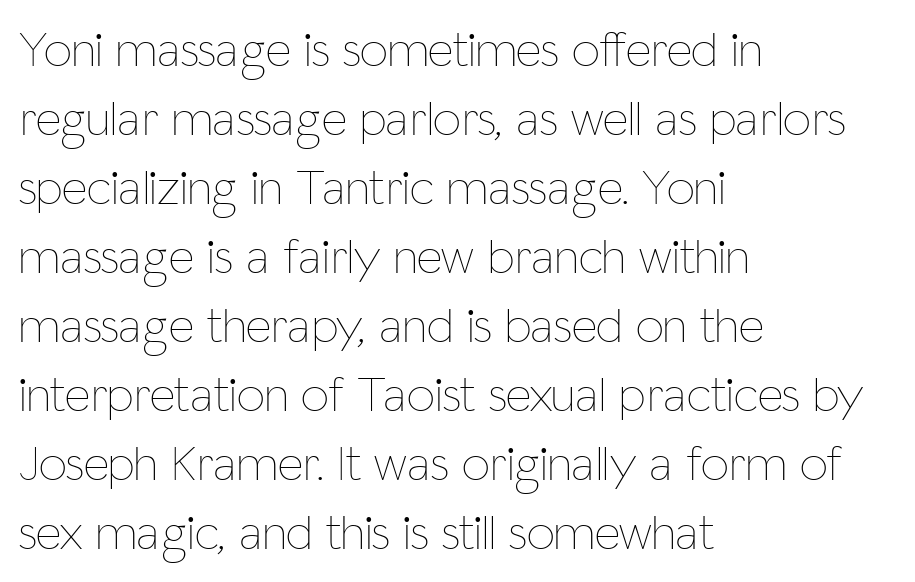
The image shows 50 px thin, condensed type, upright; set left-aligned, normal line spacing (1.38x), normal letter spacing, not underlined; low stroke contrast and a medium x-height.
